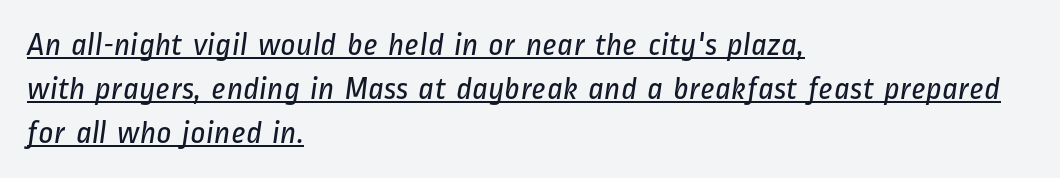
Q: Is the text bold? A: No.
Q: Is the typeface a serif or a sans-serif typeface? A: Sans-serif.
Q: Is the text underlined? A: Yes.
Q: How is the paragraph aligned? A: Left-aligned.
Q: Is the spacing between letters normal or unusually wide? A: Normal.
Q: Is the spacing between lines tight, normal or loose? A: Normal.
Q: Width (condensed, normal, or wide)? A: Condensed.
Q: Stroke contrast? A: Low.
Q: x-height? A: Medium.
Q: Monospaced? A: No.
